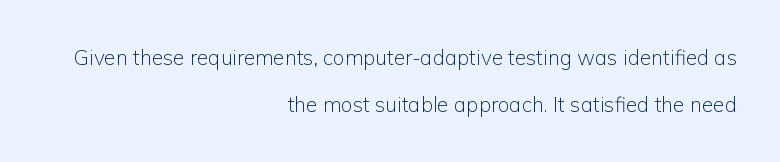
Clear beneath every line of the passage. Vertical strokes here are truly vertical. Words appear dense and cohesive because spacing is normal. Leftover space on each line is placed entirely before the opening word. The weight tops out at a normal text grade. The line-height multiplier appears high, well above default.
